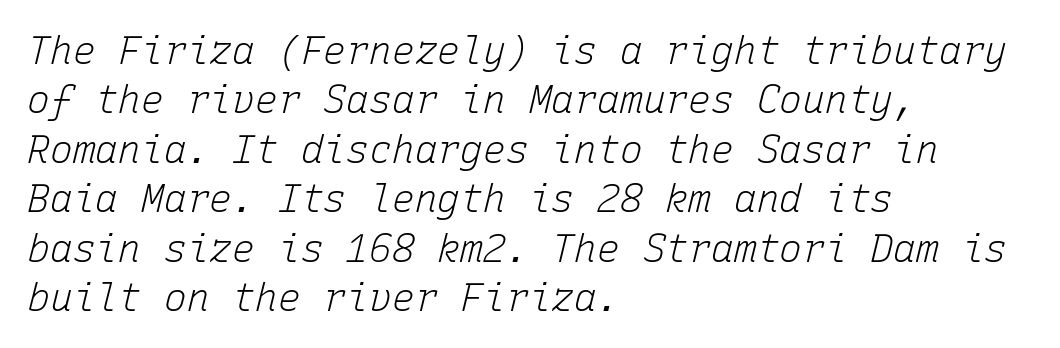
{"italic": "yes", "lean": "right", "slant_degrees": 15, "bold": "no", "weight": "light", "width": "normal", "stroke_contrast": "low", "x_height": "medium", "monospaced": "yes", "underline": "no", "align": "left", "line_spacing": "normal", "line_spacing_ratio": 1.3, "letter_spacing": "normal", "letter_spacing_em": 0.0, "glyph_px": 38}
